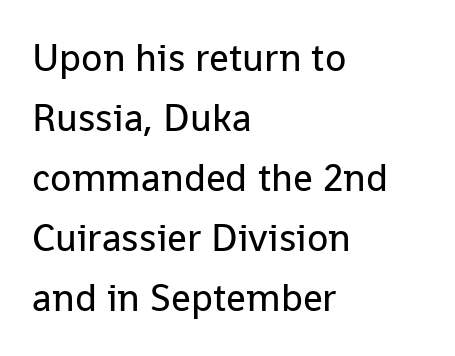
{"serif": "no", "italic": "no", "bold": "no", "weight": "regular", "width": "normal", "stroke_contrast": "low", "x_height": "medium", "monospaced": "no", "underline": "no", "align": "left", "line_spacing": "normal", "line_spacing_ratio": 1.54, "letter_spacing": "normal", "letter_spacing_em": 0.0, "glyph_px": 39}
